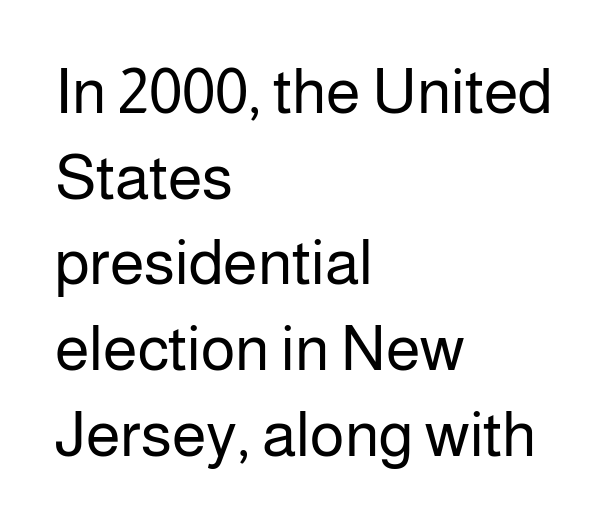
{"serif": "no", "italic": "no", "bold": "no", "weight": "regular", "width": "normal", "stroke_contrast": "low", "x_height": "medium", "monospaced": "no", "underline": "no", "align": "left", "line_spacing": "normal", "line_spacing_ratio": 1.36, "letter_spacing": "normal", "letter_spacing_em": 0.0, "glyph_px": 63}
